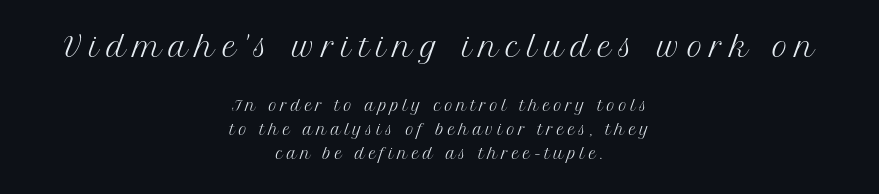
{"bold": "no", "underline": "no", "align": "center", "line_spacing": "normal", "line_spacing_ratio": 1.7, "letter_spacing": "wide", "letter_spacing_em": 0.27, "larger_block": "first", "size_ratio": 1.93, "glyph_px": 27}
